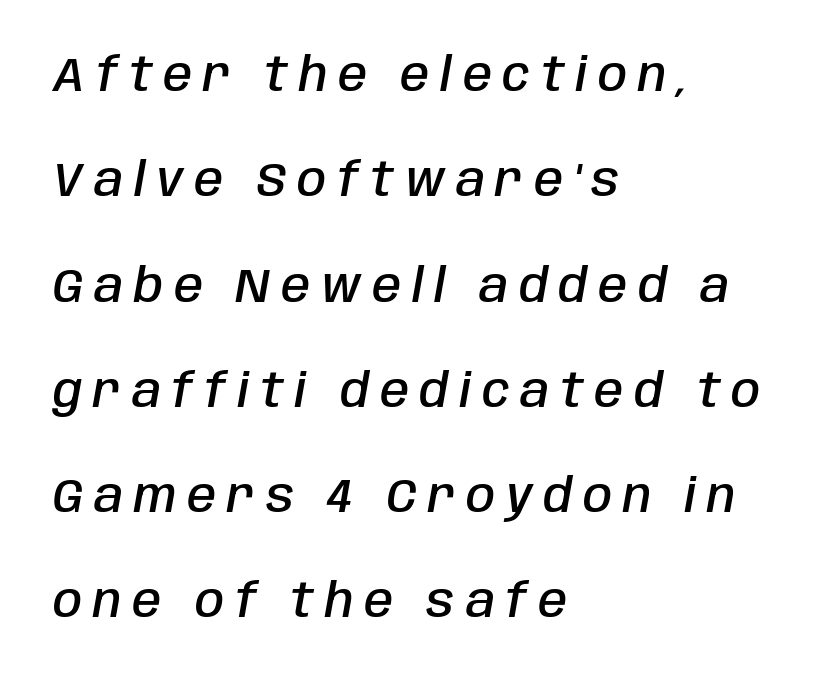
Q: Is the text bold? A: Semi-bold.
Q: Is the text italic (slanted)? A: Yes, it leans right by about 10 degrees.
Q: Is the text underlined? A: No.
Q: How is the paragraph aligned? A: Left-aligned.
Q: Is the spacing between letters normal or unusually wide? A: Unusually wide.
Q: Is the spacing between lines tight, normal or loose? A: Loose.
Q: Width (condensed, normal, or wide)? A: Condensed.
Q: Stroke contrast? A: Low.
Q: x-height? A: Large.
Q: Monospaced? A: No.
